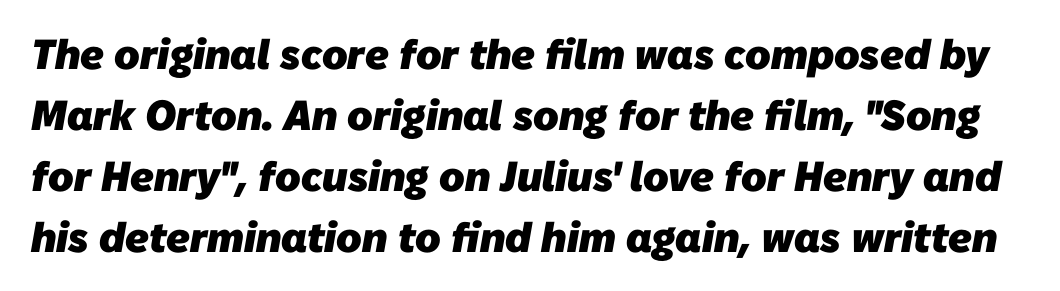
Q: Is the text bold? A: Yes.
Q: Is the typeface a serif or a sans-serif typeface? A: Sans-serif.
Q: Is the text underlined? A: No.
Q: Is the spacing between letters normal or unusually wide? A: Normal.
Q: Is the spacing between lines tight, normal or loose? A: Normal.
Q: Width (condensed, normal, or wide)? A: Normal.
Q: Stroke contrast? A: Low.
Q: x-height? A: Medium.
Q: Monospaced? A: No.
